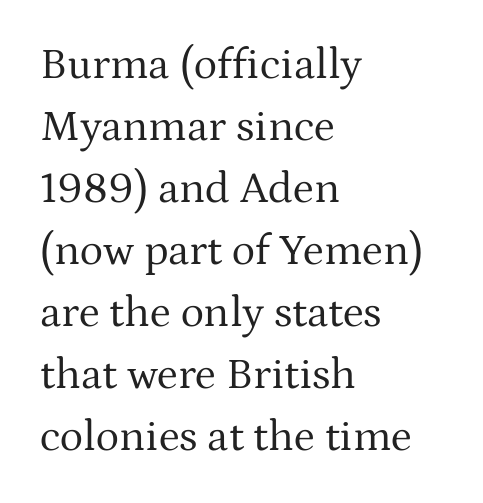
The image shows 44 px regular-weight serif type, upright; set left-aligned, normal line spacing (1.41x), normal letter spacing, not underlined; medium stroke contrast and a medium x-height.
